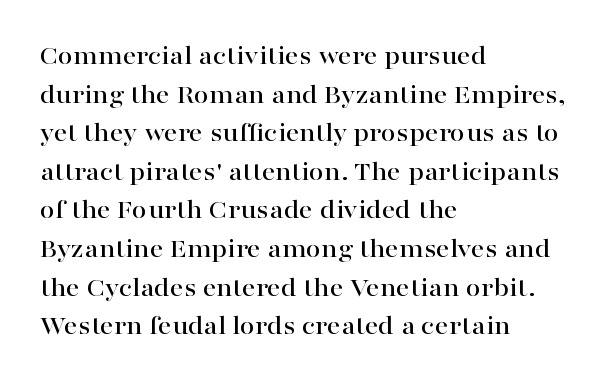
Tracking value appears to be zero — textbook default spacing. The font's upright variant was chosen for this text. Alignment: flush left. Rows of type keep a routine distance in the vertical direction. This rendering features lettering with no underline.
